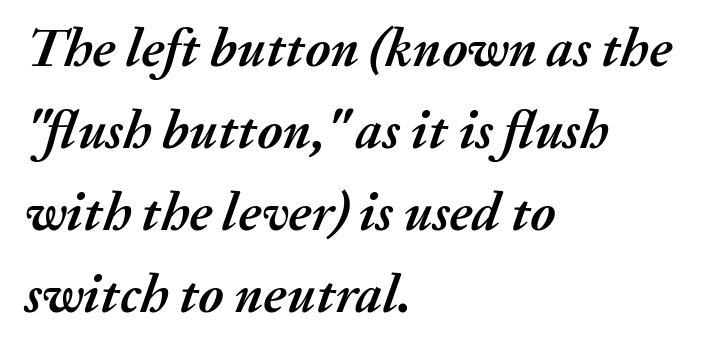
{"italic": "yes", "lean": "right", "slant_degrees": 20, "bold": "yes", "weight": "semibold", "width": "normal", "stroke_contrast": "medium", "x_height": "medium", "monospaced": "no", "underline": "no", "align": "left", "line_spacing": "normal", "line_spacing_ratio": 1.52, "letter_spacing": "normal", "letter_spacing_em": 0.0, "glyph_px": 54}
